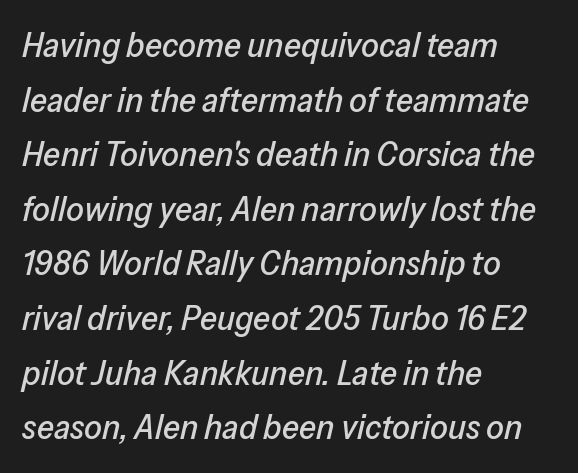
The image shows 35 px text type, italic (leaning right); set left-aligned, normal line spacing (1.56x), normal letter spacing, not underlined; low stroke contrast and a medium x-height.
